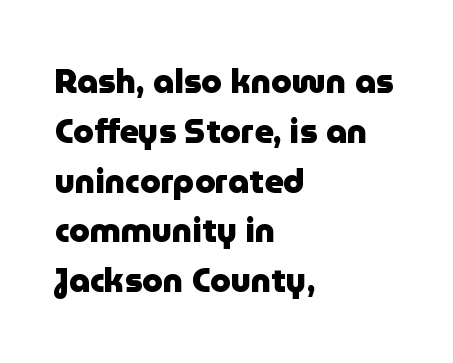
The image shows 33 px heavy sans-serif type, upright; set left-aligned, normal line spacing (1.51x), normal letter spacing, not underlined; low stroke contrast and a medium x-height.
